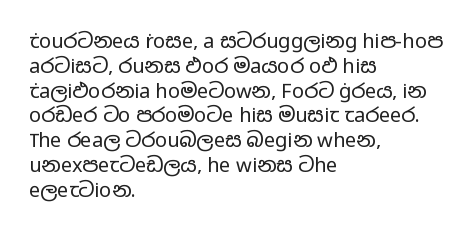
Q: Is the text bold? A: No.
Q: Is the text italic (slanted)? A: No, it is upright.
Q: Is the text underlined? A: No.
Q: How is the paragraph aligned? A: Left-aligned.
Q: Is the spacing between letters normal or unusually wide? A: Normal.
